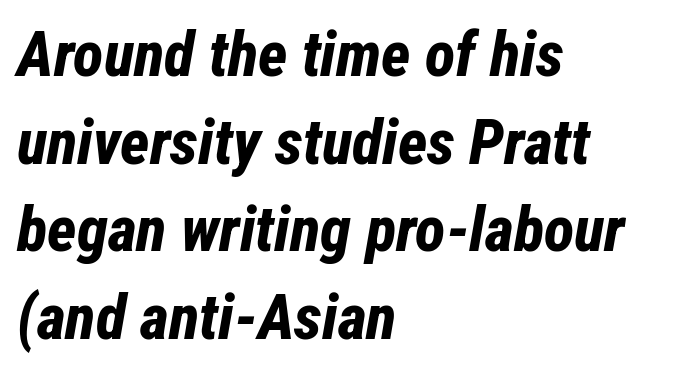
Q: Is the text bold? A: Yes.
Q: Is the text italic (slanted)? A: Yes, it leans right by about 12 degrees.
Q: Is the text underlined? A: No.
Q: How is the paragraph aligned? A: Left-aligned.
Q: Is the spacing between letters normal or unusually wide? A: Normal.
Q: Is the spacing between lines tight, normal or loose? A: Normal.
Q: Width (condensed, normal, or wide)? A: Condensed.
Q: Stroke contrast? A: Low.
Q: x-height? A: Medium.
Q: Monospaced? A: No.
